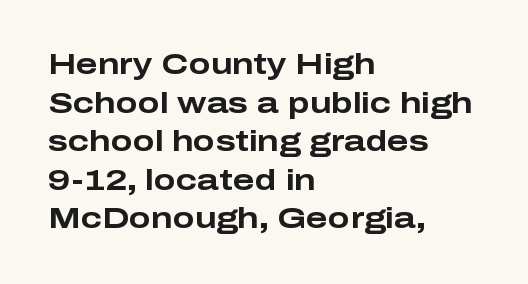
This sample uses plain, unmodified letter spacing. The zone under the glyphs is completely vacant. To sum up the face: it is a sans, with no serifs. A typesetter would call this proportional, since set widths differ per character. Its strokes are broad and dark, the hallmark of bold type.
